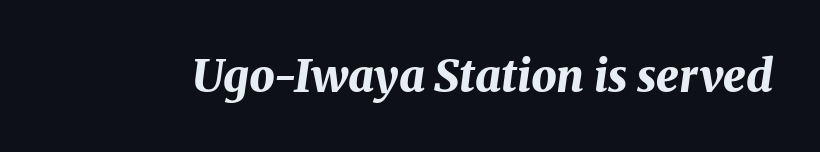
Q: Is the text bold? A: Yes.
Q: Is the text italic (slanted)? A: Yes, it leans right by about 8 degrees.
Q: Is the text underlined? A: No.
Q: Is the spacing between letters normal or unusually wide? A: Normal.
Q: Width (condensed, normal, or wide)? A: Normal.
Q: Stroke contrast? A: Medium.
Q: x-height? A: Medium.
Q: Monospaced? A: No.
